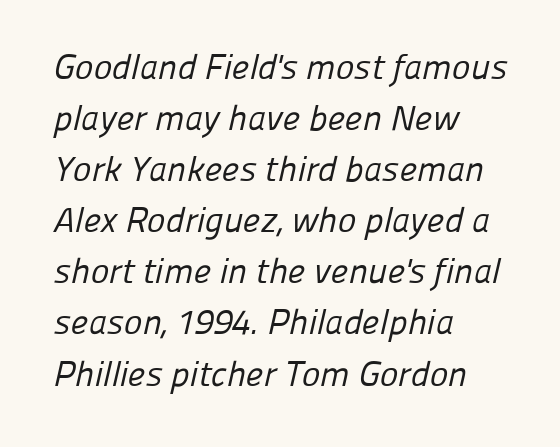
A clean baseline with only descenders dipping below it. The face used here is rendered with its standard letterfit. A typesetter would call this proportional, since set widths differ per character. Are there feet on the stems? There aren't — it's a sans. Alignment: flush left.
